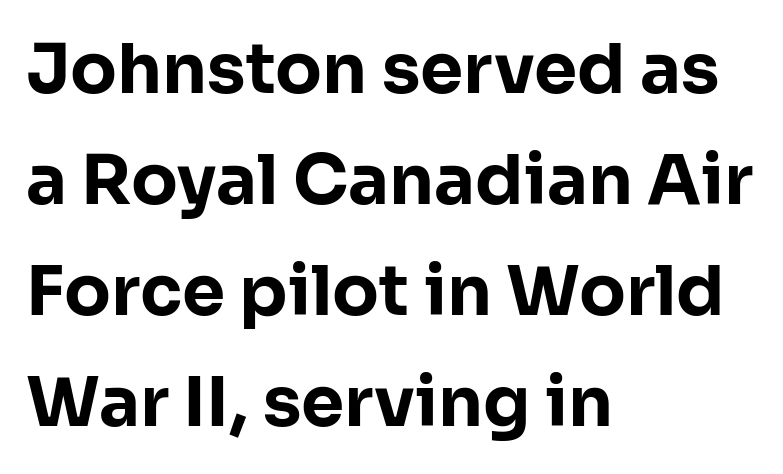
Q: Is the text bold? A: Yes.
Q: Is the text italic (slanted)? A: No, it is upright.
Q: Is the typeface a serif or a sans-serif typeface? A: Sans-serif.
Q: Is the text underlined? A: No.
Q: How is the paragraph aligned? A: Left-aligned.
Q: Is the spacing between letters normal or unusually wide? A: Normal.
Q: Is the spacing between lines tight, normal or loose? A: Normal.
Q: Width (condensed, normal, or wide)? A: Normal.
Q: Stroke contrast? A: Low.
Q: x-height? A: Medium.
Q: Monospaced? A: No.
